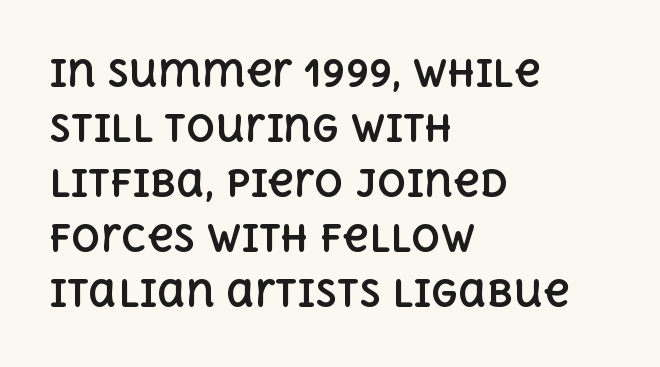
If you drew a line through each stem, it would be perfectly vertical. You could not count columns in this text — the font is proportionally spaced. This rendering uses left alignment, leaving the right contour irregular. No extra tracking has been applied to these lines.
